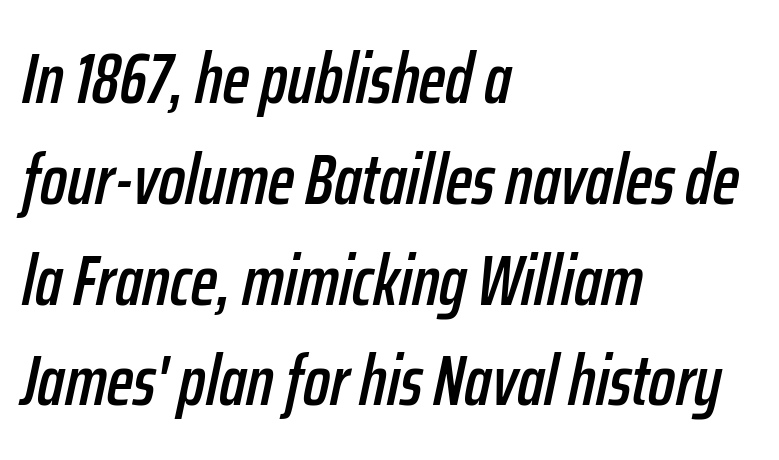
{"italic": "yes", "lean": "right", "slant_degrees": 12, "width": "condensed", "stroke_contrast": "low", "x_height": "medium", "monospaced": "no", "underline": "no", "align": "left", "line_spacing": "normal", "line_spacing_ratio": 1.42, "letter_spacing": "normal", "letter_spacing_em": 0.0, "glyph_px": 71}
